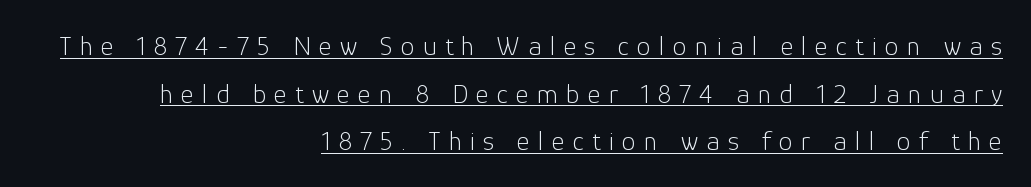
How are the letters spaced? Widely, with obvious added tracking. Whoever set this chose a conventional vertical rhythm. Regarding serifs, this sample does without them. Do the characters align in a grid? No, the font is proportional. If you drew a line through each stem, it would be perfectly vertical.
